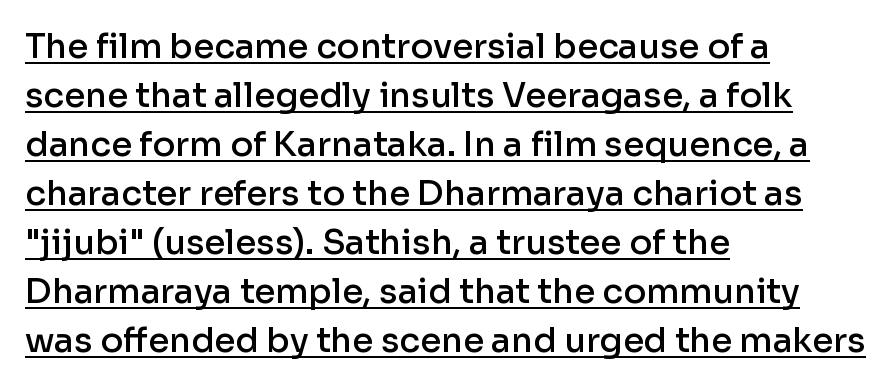
{"serif": "no", "italic": "no", "bold": "semi", "weight": "semibold", "width": "normal", "stroke_contrast": "low", "x_height": "medium", "monospaced": "no", "underline": "yes", "align": "left", "line_spacing": "normal", "line_spacing_ratio": 1.44, "letter_spacing": "normal", "letter_spacing_em": 0.0, "glyph_px": 34}
